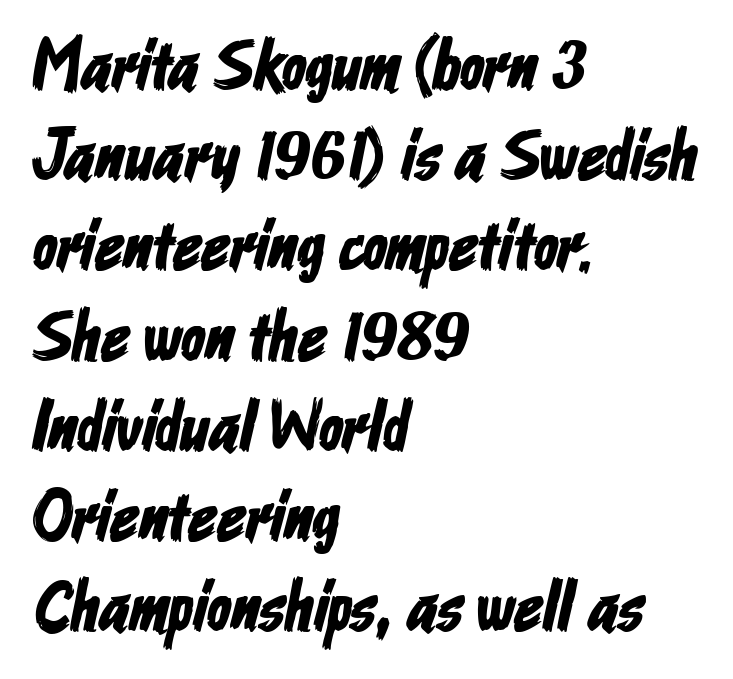
Q: Is the typeface a serif or a sans-serif typeface? A: Sans-serif.
Q: Is the text underlined? A: No.
Q: How is the paragraph aligned? A: Left-aligned.
Q: Is the spacing between letters normal or unusually wide? A: Normal.
Q: Is the spacing between lines tight, normal or loose? A: Normal.
Q: Width (condensed, normal, or wide)? A: Condensed.
Q: Stroke contrast? A: Low.
Q: x-height? A: Medium.
Q: Monospaced? A: No.
